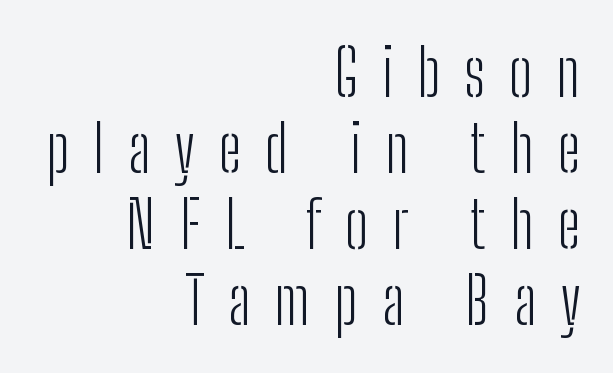
The image shows 65 px light, condensed sans-serif type, upright; set right-aligned, line spacing 1.17x, unusually wide letter spacing (+0.37 em), not underlined; low stroke contrast and a medium x-height.
